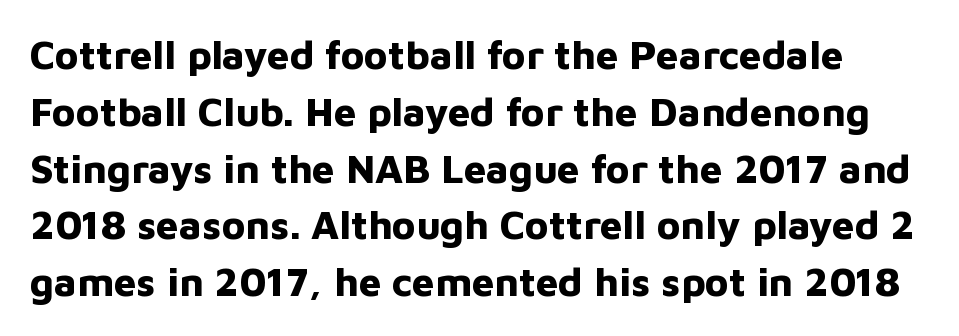
{"serif": "no", "italic": "no", "bold": "yes", "weight": "bold", "width": "normal", "stroke_contrast": "low", "x_height": "medium", "monospaced": "no", "underline": "no", "line_spacing": "normal", "line_spacing_ratio": 1.42, "letter_spacing": "normal", "letter_spacing_em": 0.0, "glyph_px": 40}
